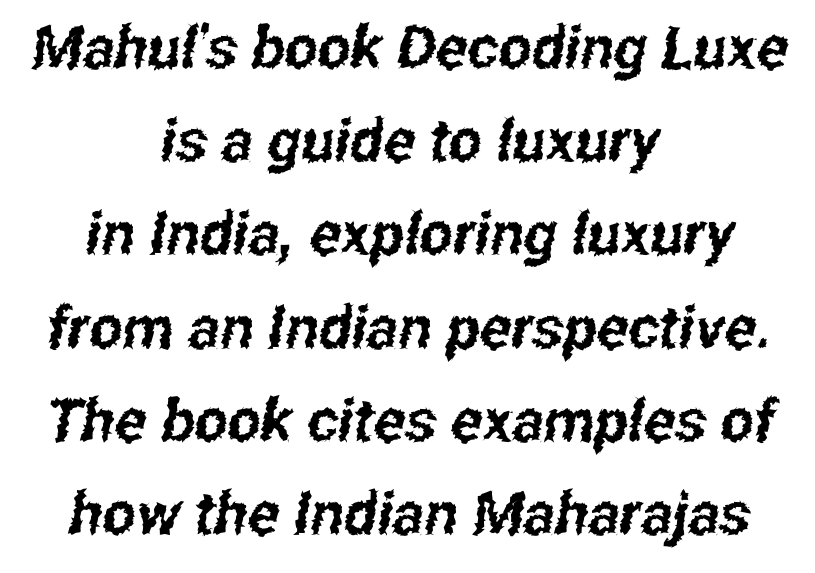
The image shows 59 px condensed sans-serif type; set centered, normal line spacing (1.58x), normal letter spacing, not underlined; low stroke contrast and a medium x-height.
